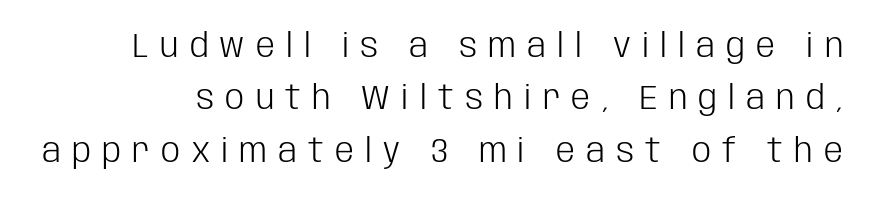
These lines were composed using upright roman letters. You could not count columns in this text — the font is proportionally spaced. Letterform terminals end flat and unadorned throughout the passage. The space beneath each line is pristine and unruled. The passage shown has open, widely tracked lettering throughout.
